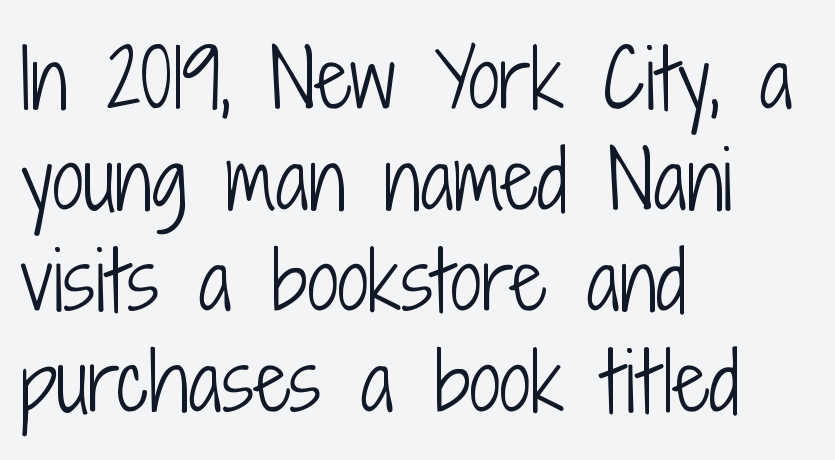
The image shows 79 px light, condensed sans-serif type, upright; set left-aligned, normal line spacing (1.28x), normal letter spacing, not underlined; low stroke contrast and a medium x-height.
